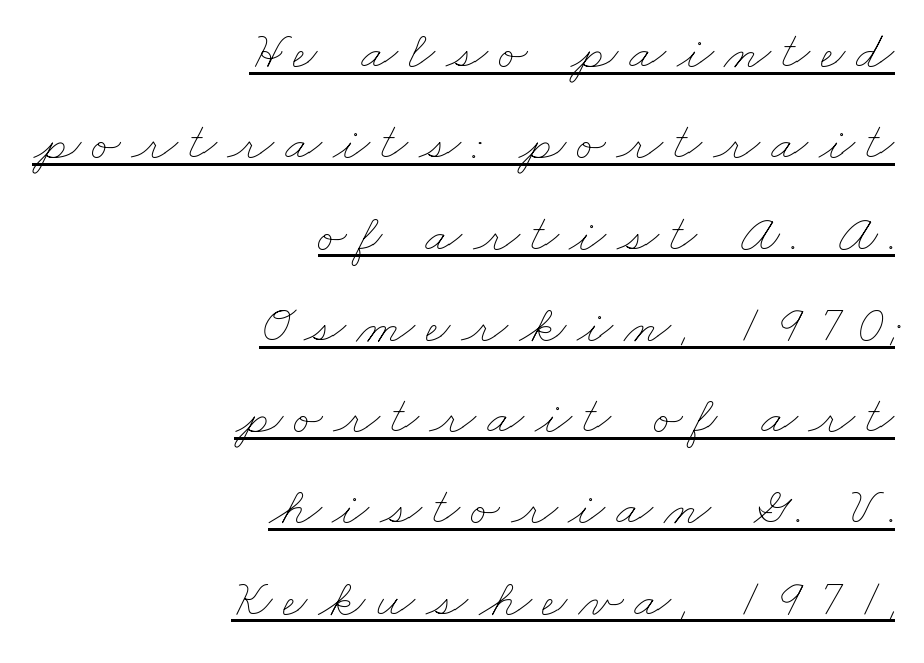
{"bold": "no", "weight": "thin", "width": "wide", "stroke_contrast": "low", "x_height": "small", "monospaced": "no", "underline": "yes", "align": "right", "line_spacing": "normal", "line_spacing_ratio": 1.69, "letter_spacing": "wide", "letter_spacing_em": 0.2, "glyph_px": 54}
